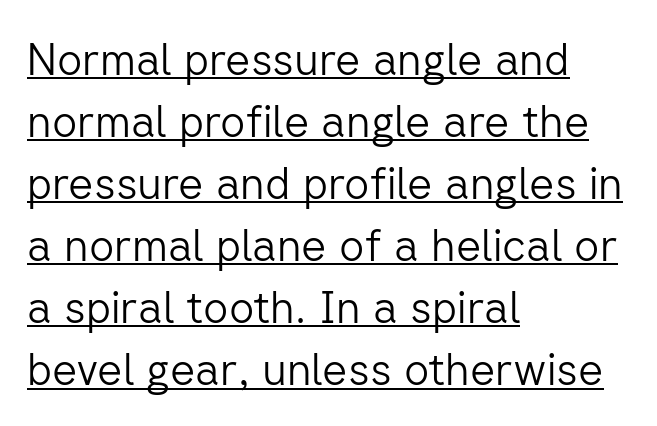
The image shows 44 px light sans-serif type, upright; set left-aligned, normal line spacing (1.41x), normal letter spacing, underlined; low stroke contrast and a medium x-height.
